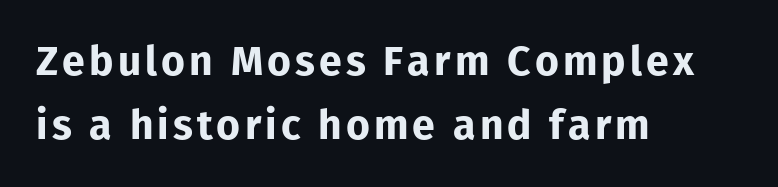
The image shows 41 px bold sans-serif type, upright; set left-aligned, normal line spacing (1.57x), not underlined; low stroke contrast and a medium x-height.
